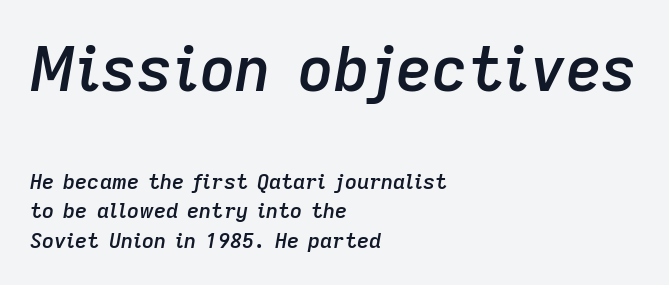
The image shows 62 px semibold type, italic (leaning right); set left-aligned, normal line spacing (1.42x), normal letter spacing, not underlined; the first (top) block is 2.95x larger; low stroke contrast and a medium x-height.
